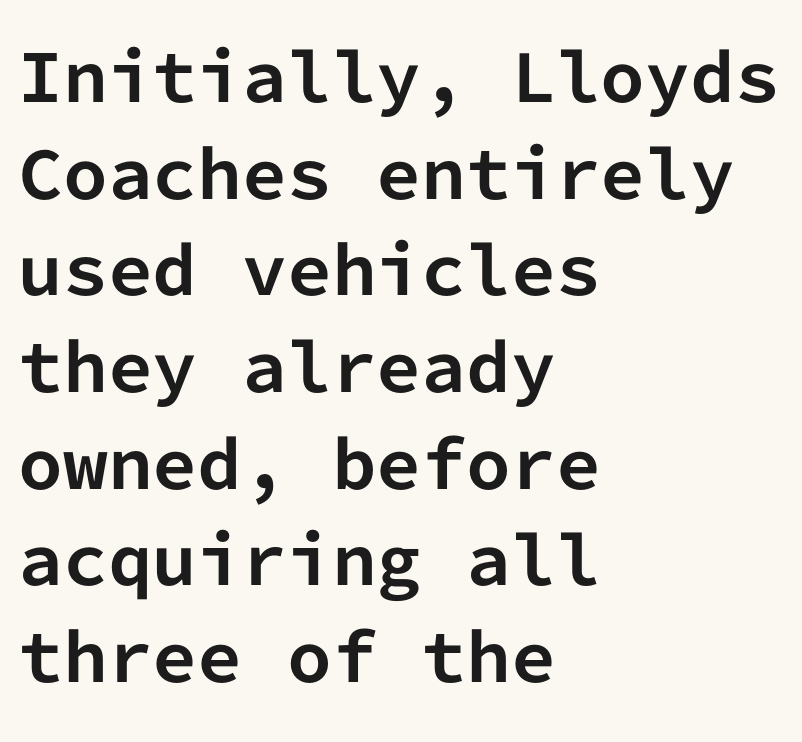
Q: Is the text bold? A: Yes.
Q: Is the text italic (slanted)? A: No, it is upright.
Q: Is the typeface a serif or a sans-serif typeface? A: Sans-serif.
Q: Is the text underlined? A: No.
Q: How is the paragraph aligned? A: Left-aligned.
Q: Is the spacing between letters normal or unusually wide? A: Normal.
Q: Is the spacing between lines tight, normal or loose? A: Normal.
Q: Width (condensed, normal, or wide)? A: Normal.
Q: Stroke contrast? A: Low.
Q: x-height? A: Medium.
Q: Monospaced? A: Yes.
